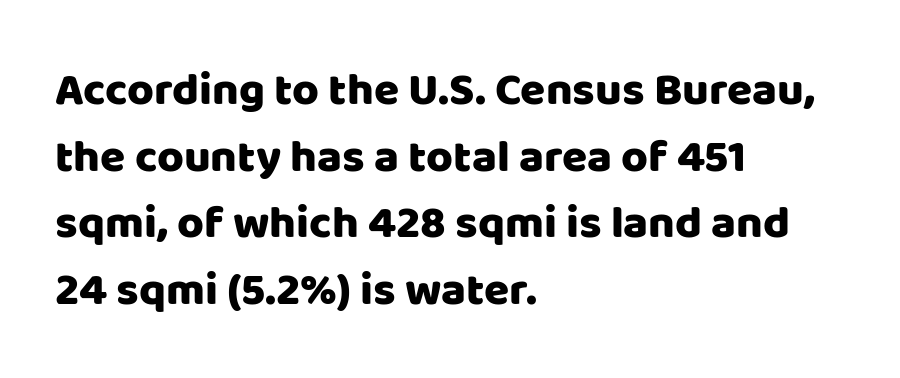
The image shows 46 px sans-serif type, upright; set left-aligned, normal line spacing (1.45x), normal letter spacing, not underlined; low stroke contrast and a large x-height.
